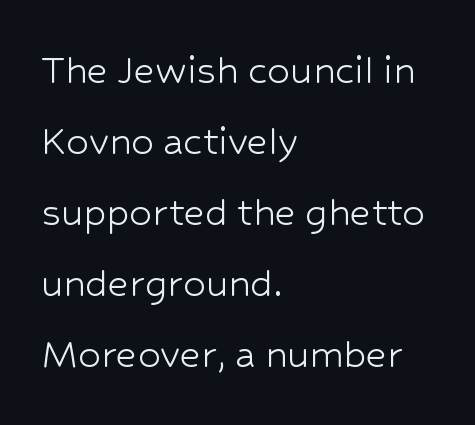
Q: Is the text bold? A: No.
Q: Is the text italic (slanted)? A: No, it is upright.
Q: Is the typeface a serif or a sans-serif typeface? A: Sans-serif.
Q: Is the text underlined? A: No.
Q: How is the paragraph aligned? A: Left-aligned.
Q: Is the spacing between letters normal or unusually wide? A: Normal.
Q: Is the spacing between lines tight, normal or loose? A: Normal.
Q: Width (condensed, normal, or wide)? A: Normal.
Q: Stroke contrast? A: Low.
Q: x-height? A: Medium.
Q: Monospaced? A: No.
